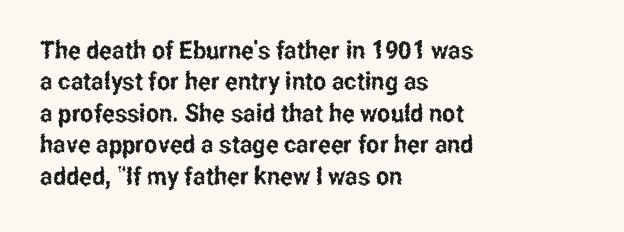
The space directly below the letters is spotless. Whoever set this chose a conventional vertical rhythm. The typesetter chose a ragged-right arrangement here. Posture: straight, roman, zero tilt. Standard letterfit; no display-style spreading of the glyphs.
